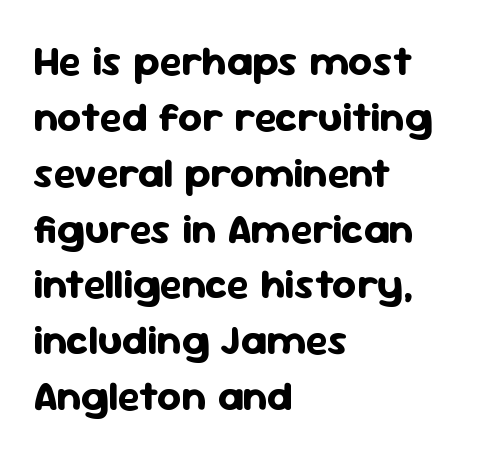
The image shows 42 px bold sans-serif type, upright; set left-aligned, normal line spacing (1.33x), normal letter spacing, not underlined; low stroke contrast and a medium x-height.
